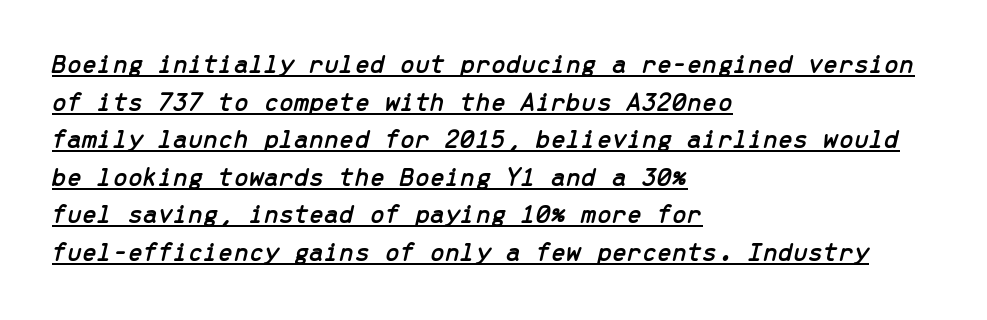
Q: Is the text italic (slanted)? A: Yes, it leans right by about 13 degrees.
Q: Is the text underlined? A: Yes.
Q: How is the paragraph aligned? A: Left-aligned.
Q: Is the spacing between letters normal or unusually wide? A: Normal.
Q: Is the spacing between lines tight, normal or loose? A: Normal.
